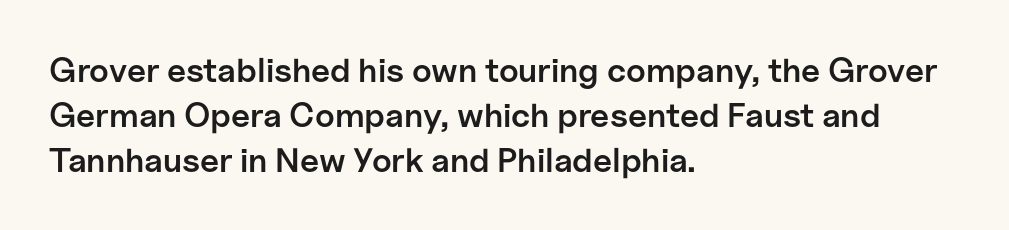
This is moderately heavy type, rendered in semibold. Successive baselines arrive at the customary interval. The passage is arranged the way most books set body copy — flush left. The passage shown is not underscored anywhere.
